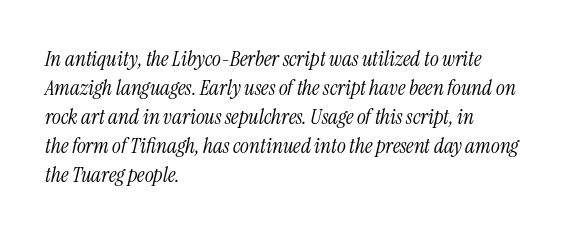
The image shows 21 px text type, italic (leaning right); set left-aligned, normal line spacing (1.38x), normal letter spacing, not underlined.
